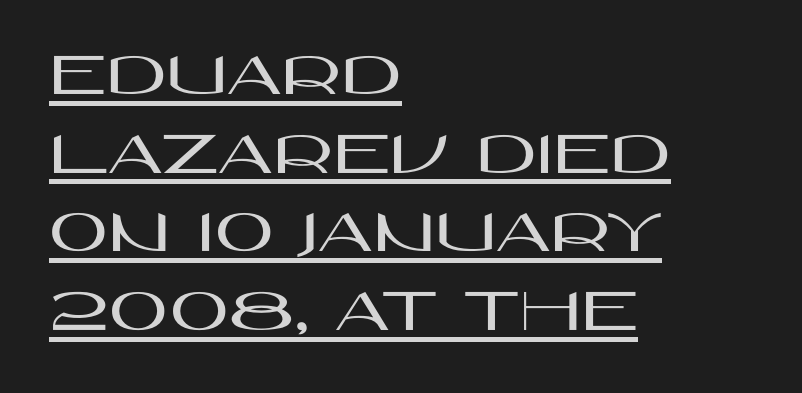
The image shows 64 px wide sans-serif type, upright; set left-aligned, line spacing 1.23x, normal letter spacing, underlined; high stroke contrast and a large x-height.
